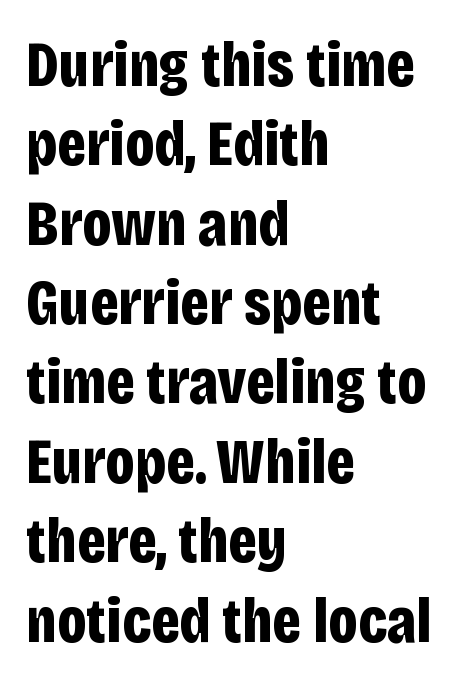
The image shows 64 px bold, condensed sans-serif type, upright; set left-aligned, line spacing 1.24x, normal letter spacing, not underlined; low stroke contrast and a large x-height.
